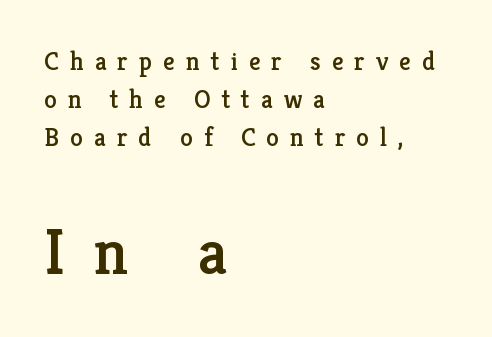
The image shows 65 px serif type, upright; set left-aligned, normal line spacing (1.46x), unusually wide letter spacing (+0.42 em), not underlined; the second (bottom) block is 2.5x larger; low stroke contrast and a medium x-height.
